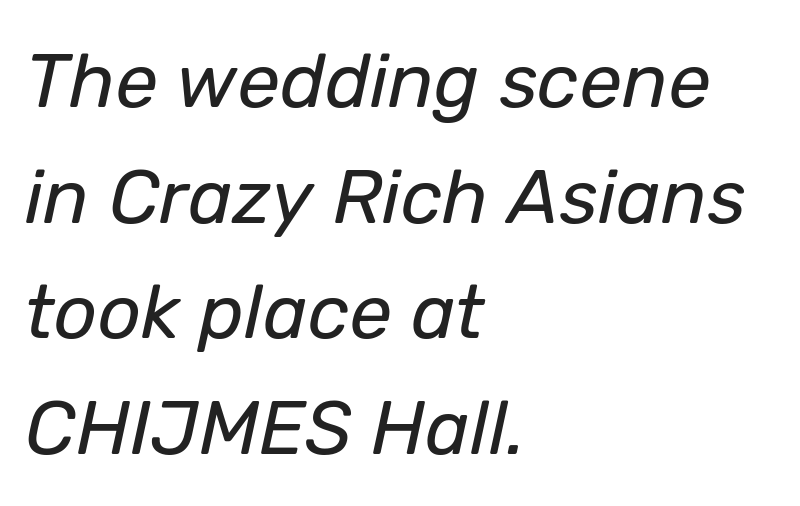
The image shows 76 px regular-weight type, italic (leaning right); set left-aligned, normal line spacing (1.52x), normal letter spacing, not underlined; low stroke contrast and a medium x-height.
